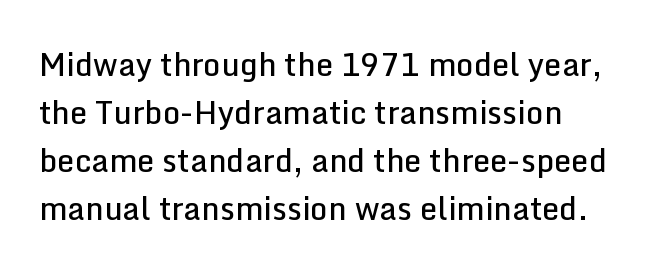
Any mark beneath the type? The region is blank. Nope, not italic — everything's standing straight. This is sans-serif lettering, the kind often seen on screens and signage. Observe the ordinary spacing: letters are neighbours, not strangers.
